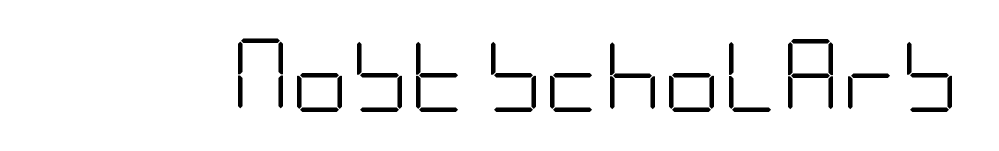
The image shows 73 px light, condensed sans-serif type, upright; set normal letter spacing, not underlined; low stroke contrast and a large x-height.
